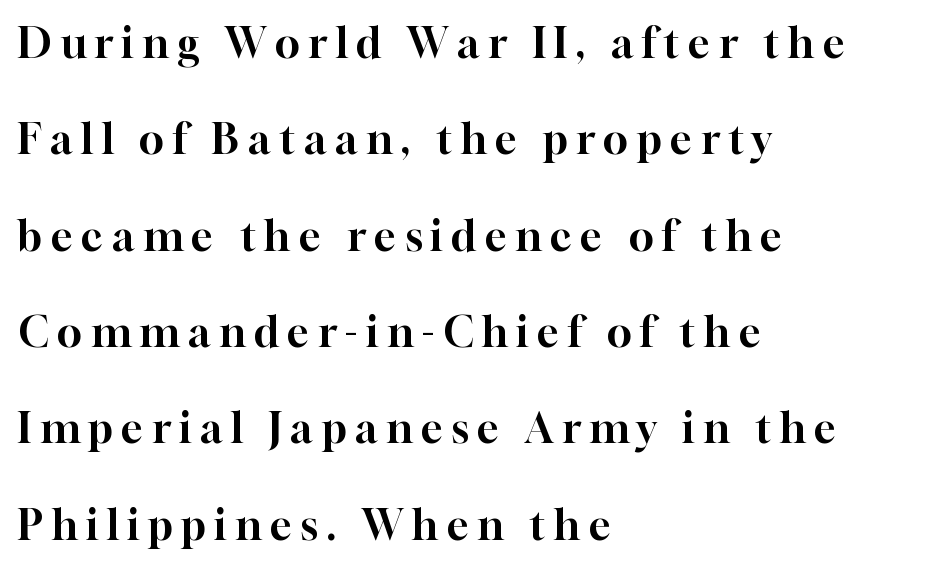
{"serif": "yes", "italic": "no", "width": "normal", "stroke_contrast": "high", "x_height": "medium", "monospaced": "no", "underline": "no", "align": "left", "line_spacing": "loose", "line_spacing_ratio": 2.35, "letter_spacing": "wide", "letter_spacing_em": 0.21, "glyph_px": 41}
